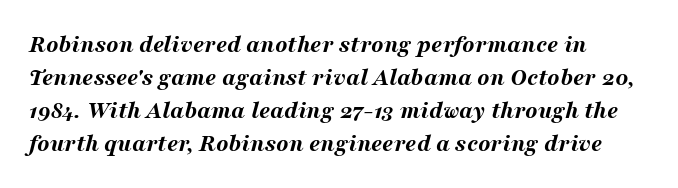
Q: Is the text bold? A: Yes.
Q: Is the text italic (slanted)? A: Yes, it leans right by about 16 degrees.
Q: Is the text underlined? A: No.
Q: Is the spacing between letters normal or unusually wide? A: Normal.
Q: Is the spacing between lines tight, normal or loose? A: Normal.
